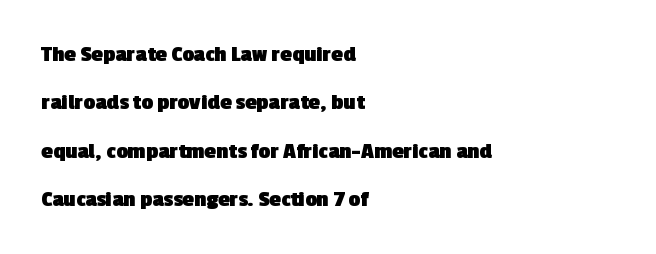
The image shows 23 px bold type; set left-aligned, loose line spacing (2.1x), normal letter spacing, not underlined.
